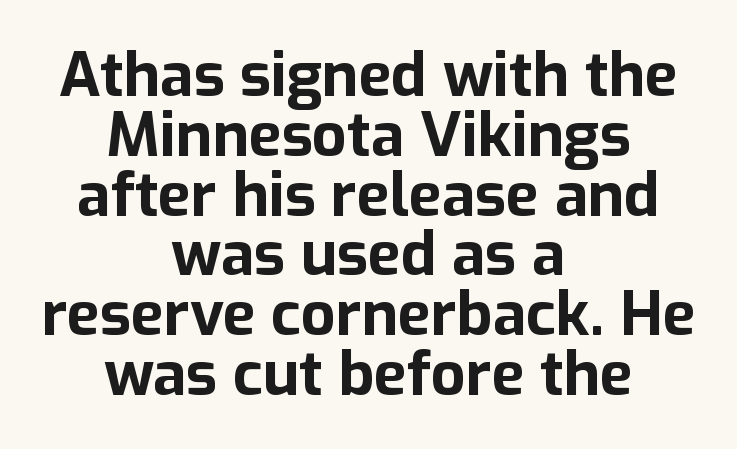
{"serif": "no", "italic": "no", "bold": "yes", "weight": "bold", "width": "normal", "stroke_contrast": "low", "x_height": "medium", "monospaced": "no", "underline": "no", "align": "center", "line_spacing": "tight", "line_spacing_ratio": 0.98, "letter_spacing": "normal", "letter_spacing_em": 0.0, "glyph_px": 61}
